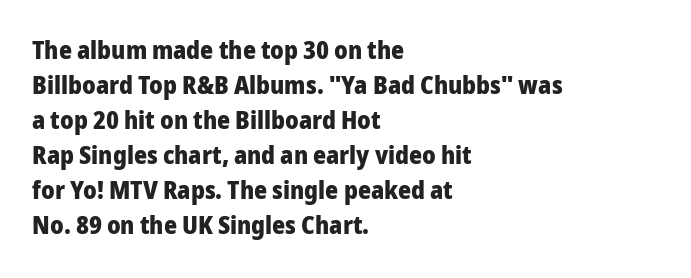
The image shows 25 px bold type, upright; set left-aligned, normal line spacing (1.4x), normal letter spacing, not underlined.
